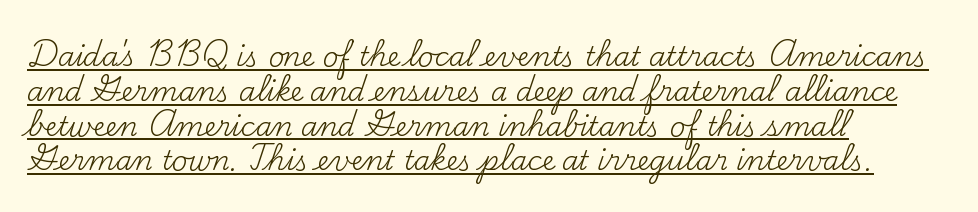
The image shows 27 px text type; set left-aligned, normal line spacing (1.29x), normal letter spacing, underlined.
